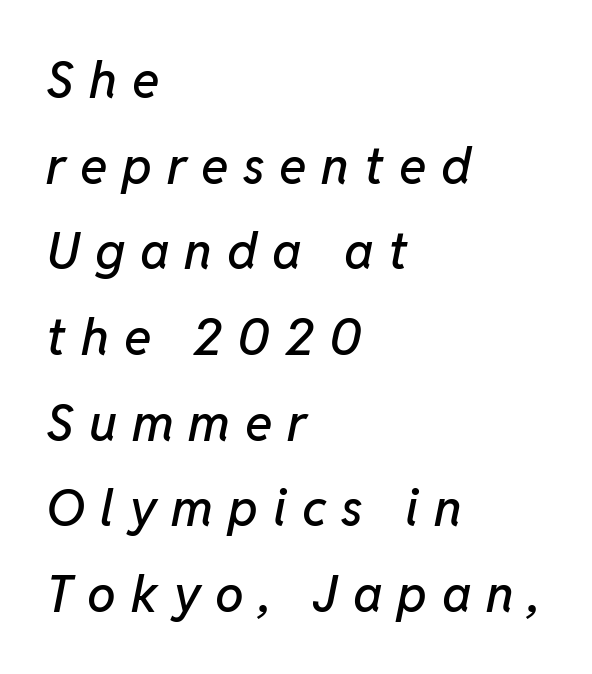
{"italic": "yes", "lean": "right", "slant_degrees": 11, "width": "normal", "stroke_contrast": "low", "x_height": "medium", "monospaced": "no", "underline": "no", "align": "left", "line_spacing": "normal", "line_spacing_ratio": 1.68, "letter_spacing": "wide", "letter_spacing_em": 0.29, "glyph_px": 51}
